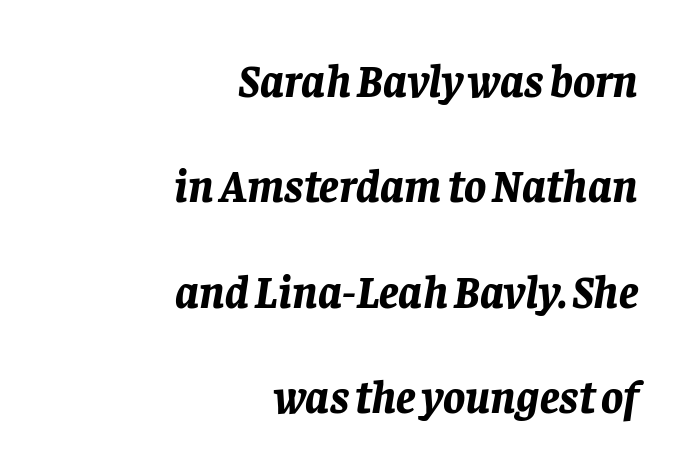
The image shows 46 px bold type, italic (leaning right); set right-aligned, loose line spacing (2.29x), normal letter spacing, not underlined; low stroke contrast and a large x-height.
